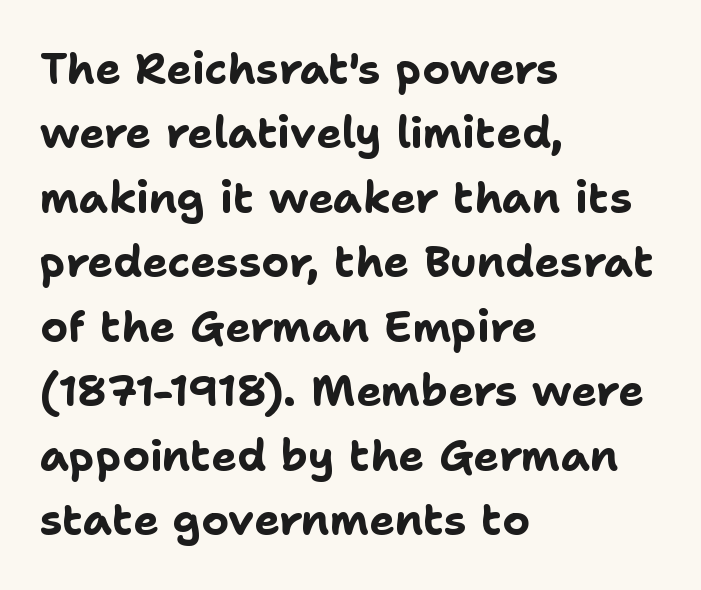
Note: no serifs on the glyphs. Rows of type keep a routine distance in the vertical direction. Every stem runs plumb, perpendicular to the baseline. The sample has been set heavy, in full bold. Underlining? Definitely not there. Here the designer chose a conventional face with non-uniform glyph widths.
